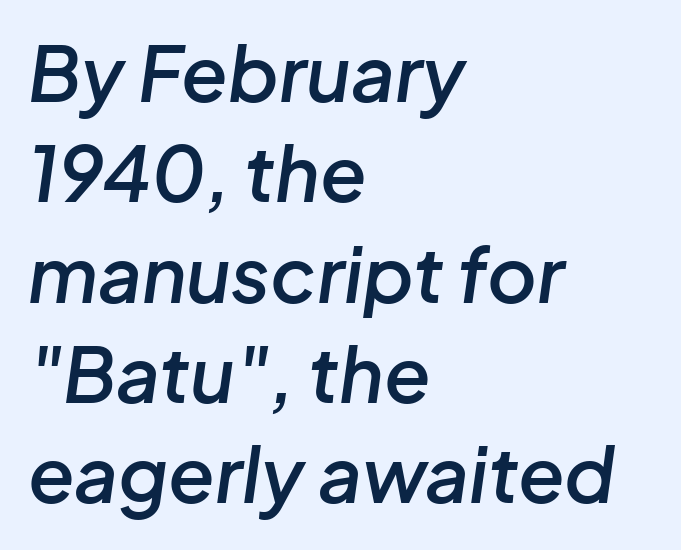
Students, observe: this is what conventionally led text looks like. The typography opts for an oblique posture over an upright one. These lines are rendered in a variable-pitch font. The lines in this sample share a left origin and differ only in where they stop.
